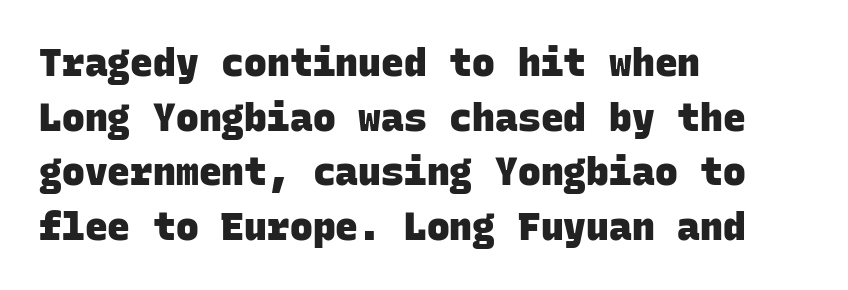
{"serif": "no", "bold": "yes", "weight": "heavy", "width": "normal", "stroke_contrast": "low", "x_height": "large", "monospaced": "yes", "underline": "no", "align": "left", "line_spacing": "normal", "line_spacing_ratio": 1.44, "letter_spacing": "normal", "letter_spacing_em": 0.0, "glyph_px": 38}
